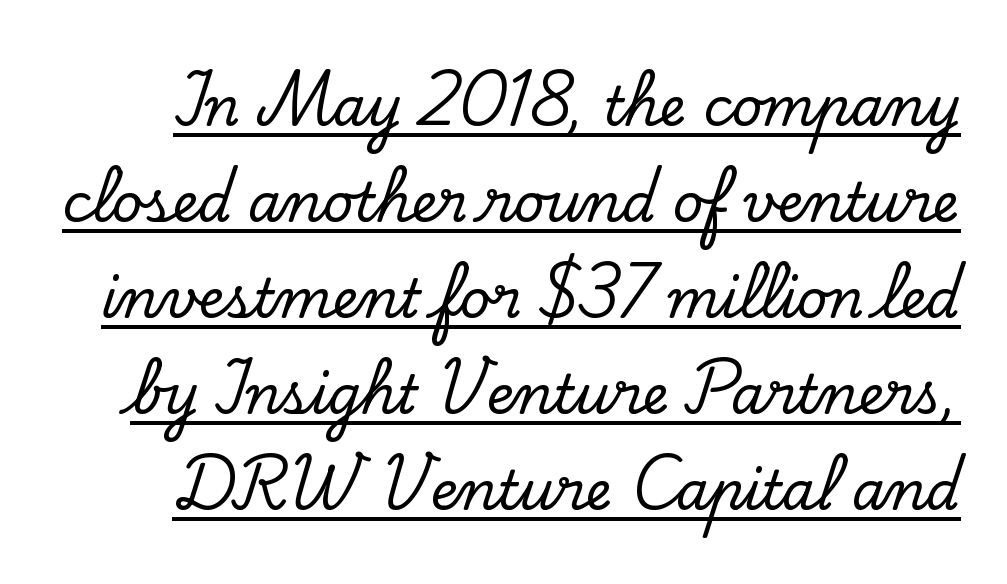
The image shows 53 px serif type; set line spacing 1.81x, normal letter spacing, underlined; low stroke contrast and a small x-height.
